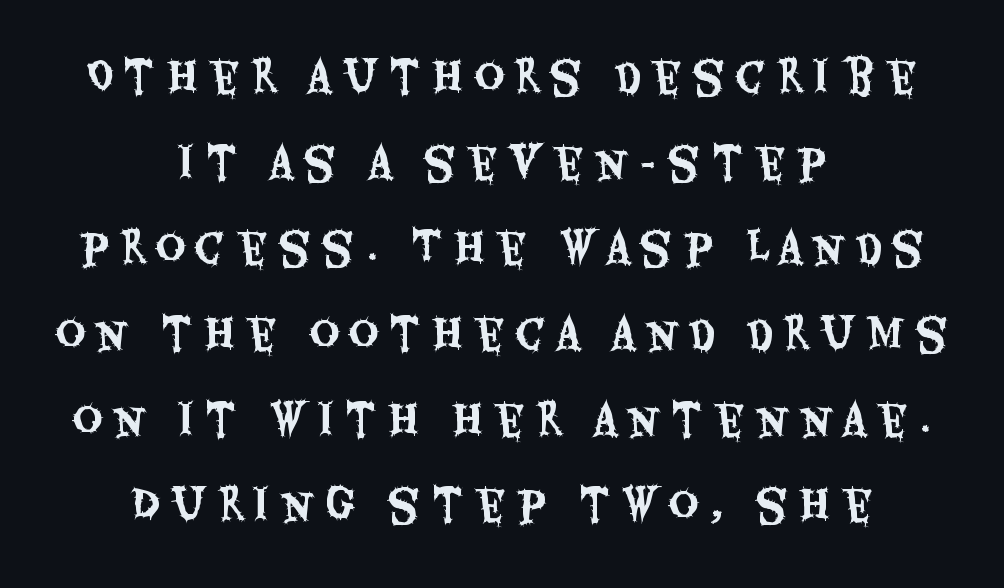
Q: Is the text italic (slanted)? A: No, it is upright.
Q: Is the typeface a serif or a sans-serif typeface? A: Sans-serif.
Q: Is the text underlined? A: No.
Q: How is the paragraph aligned? A: Centered.
Q: Is the spacing between letters normal or unusually wide? A: Unusually wide.
Q: Is the spacing between lines tight, normal or loose? A: Loose.
Q: Width (condensed, normal, or wide)? A: Condensed.
Q: Stroke contrast? A: Medium.
Q: x-height? A: Large.
Q: Monospaced? A: No.
